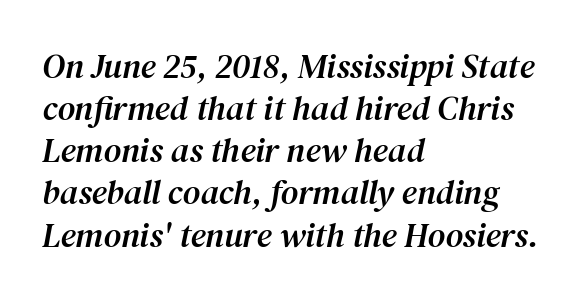
Quick note: italic. Letters rest on an invisible, unmarked baseline. The characters display serif detailing at their extremities. Default kerning and tracking; the words read as compact shapes. Is the block centered? No — it sits flush against the left margin. Proportional: the letters do not fall into vertical columns.
